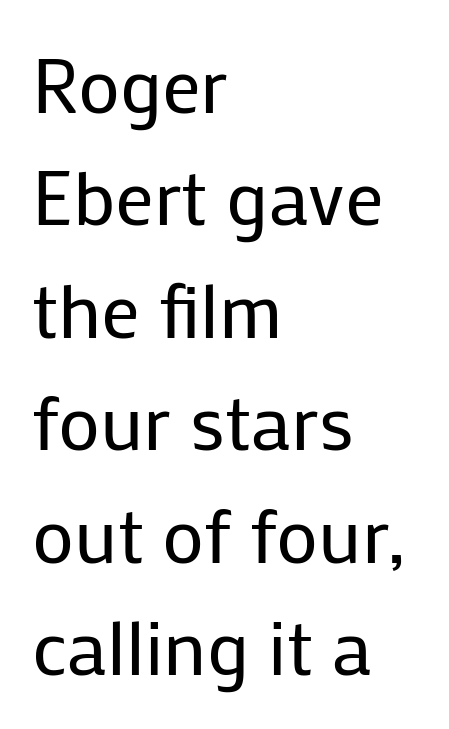
Q: Is the text bold? A: No.
Q: Is the text italic (slanted)? A: No, it is upright.
Q: Is the typeface a serif or a sans-serif typeface? A: Sans-serif.
Q: Is the text underlined? A: No.
Q: How is the paragraph aligned? A: Left-aligned.
Q: Is the spacing between letters normal or unusually wide? A: Normal.
Q: Is the spacing between lines tight, normal or loose? A: Normal.
Q: Width (condensed, normal, or wide)? A: Normal.
Q: Stroke contrast? A: Low.
Q: x-height? A: Medium.
Q: Monospaced? A: No.
